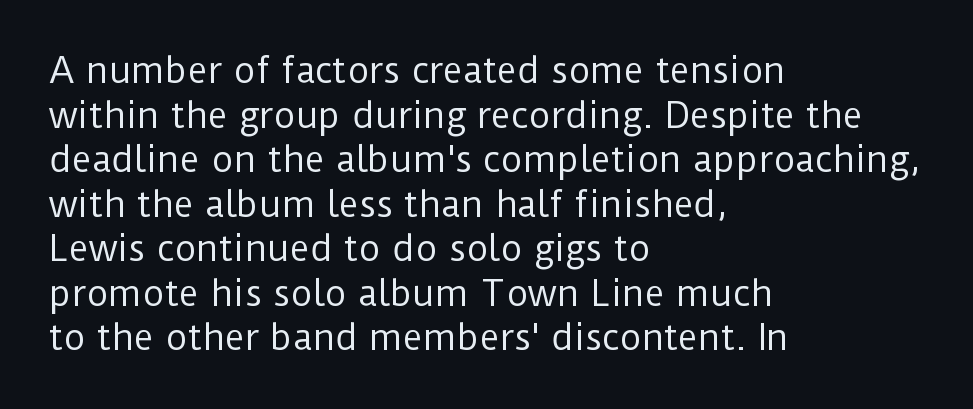
{"serif": "no", "italic": "no", "bold": "no", "weight": "regular", "width": "normal", "stroke_contrast": "low", "x_height": "medium", "monospaced": "no", "underline": "no", "align": "left", "line_spacing": "normal", "line_spacing_ratio": 1.31, "letter_spacing": "normal", "letter_spacing_em": 0.0, "glyph_px": 34}
